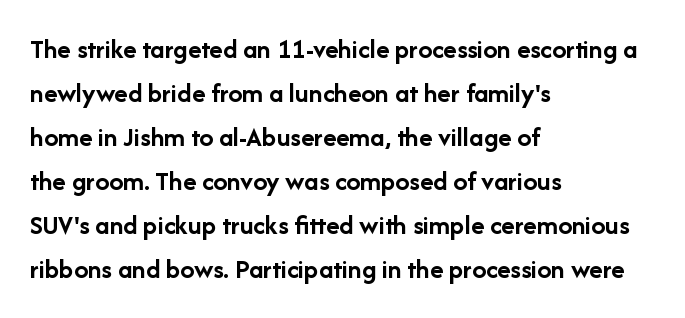
{"serif": "no", "italic": "no", "bold": "yes", "weight": "semibold", "width": "normal", "stroke_contrast": "low", "x_height": "medium", "monospaced": "no", "underline": "no", "align": "left", "line_spacing": "normal", "line_spacing_ratio": 1.57, "letter_spacing": "normal", "letter_spacing_em": 0.0, "glyph_px": 28}
